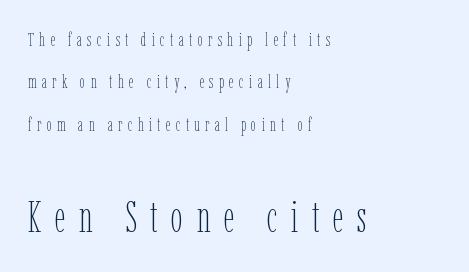
{"italic": "no", "bold": "no", "weight": "thin", "width": "condensed", "stroke_contrast": "low", "x_height": "medium", "monospaced": "no", "underline": "no", "align": "left", "line_spacing": "loose", "line_spacing_ratio": 2.35, "letter_spacing": "wide", "letter_spacing_em": 0.3, "larger_block": "second", "size_ratio": 2.44, "glyph_px": 44}
